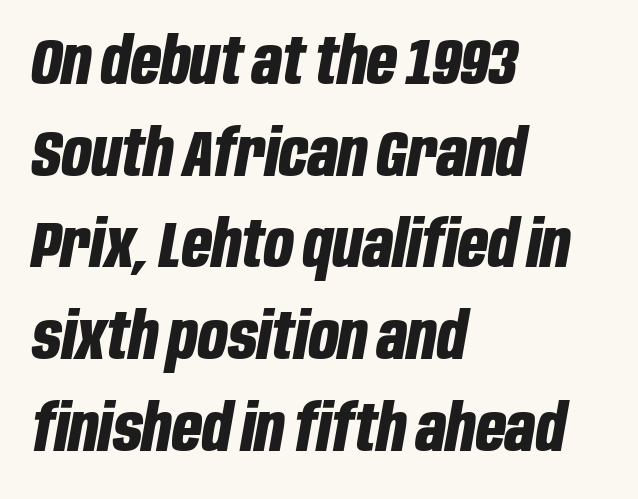
The image shows 65 px bold, condensed type, italic (leaning right); set left-aligned, normal line spacing (1.41x), normal letter spacing, not underlined; low stroke contrast and a large x-height.
